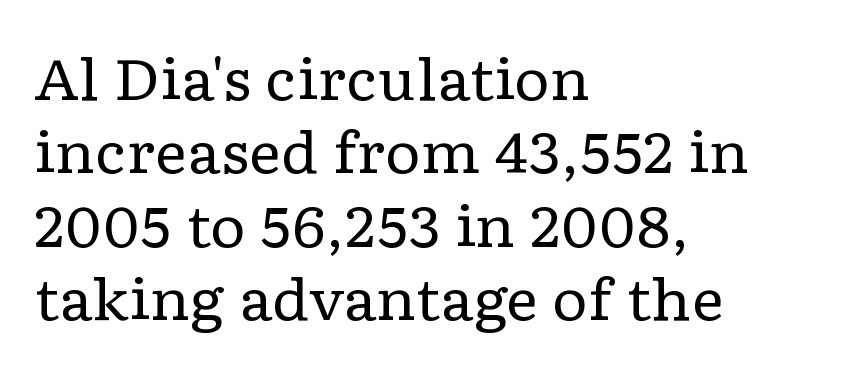
A typesetter would label this face a serif. A quiet, ordinary-to-light weight characterises the typeface. This is roman type, the default non-slanted kind. Descender tails drop into unmarked territory. Line spacing here is normal. This sample has the flowing, uneven cadence of proportional lettering.
